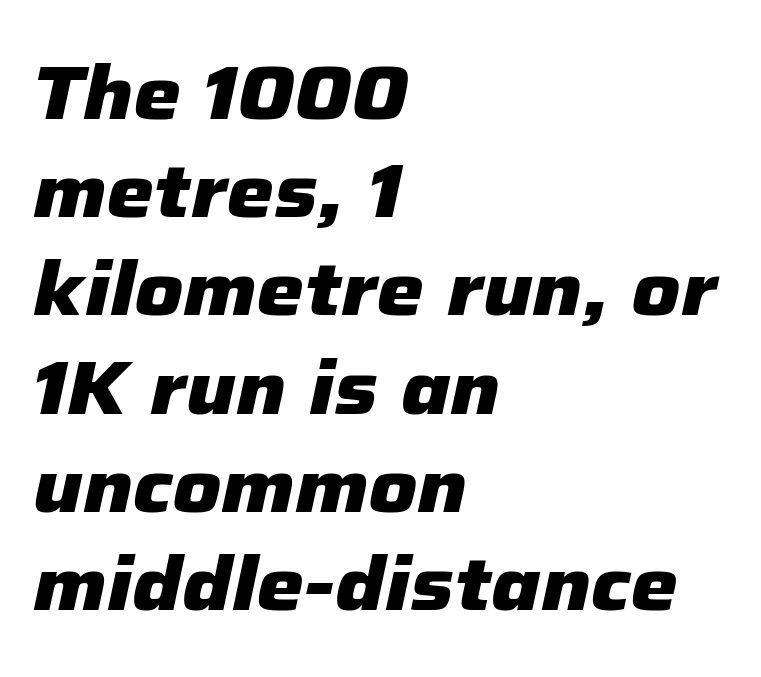
{"italic": "yes", "lean": "right", "slant_degrees": 12, "bold": "yes", "weight": "heavy", "width": "normal", "stroke_contrast": "low", "x_height": "medium", "monospaced": "no", "underline": "no", "align": "left", "line_spacing": "normal", "line_spacing_ratio": 1.31, "letter_spacing": "normal", "letter_spacing_em": 0.0, "glyph_px": 75}
